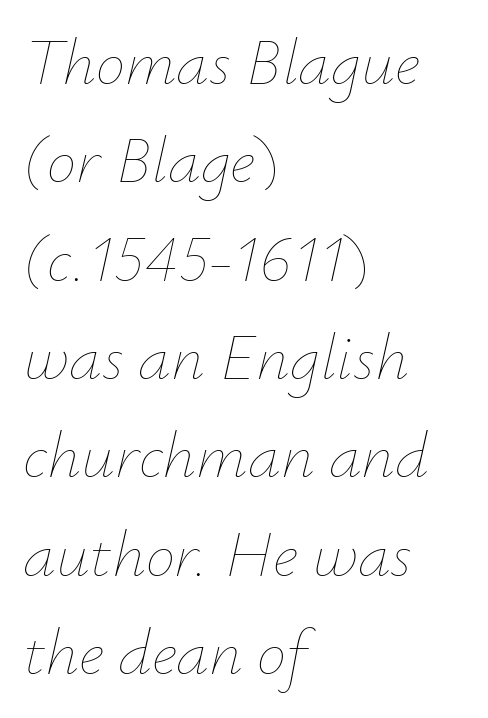
Is the letter spacing exaggerated? No — it looks like the ordinary default. A typesetter would mark this as italic. Plain, unruled lines of type. Is the stroke heavy? The answer is a plain regular-or-lighter.
